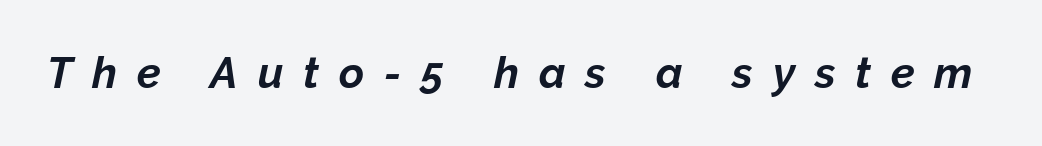
The image shows 43 px bold type, italic (leaning right); set unusually wide letter spacing (+0.46 em), not underlined; low stroke contrast and a medium x-height.
